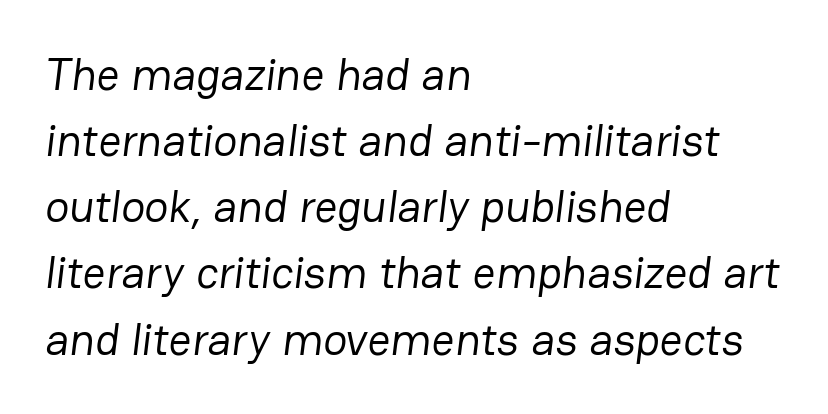
{"serif": "no", "bold": "no", "weight": "regular", "width": "normal", "stroke_contrast": "low", "x_height": "medium", "monospaced": "no", "underline": "no", "align": "left", "line_spacing": "normal", "line_spacing_ratio": 1.47, "letter_spacing": "normal", "letter_spacing_em": 0.0, "glyph_px": 45}
